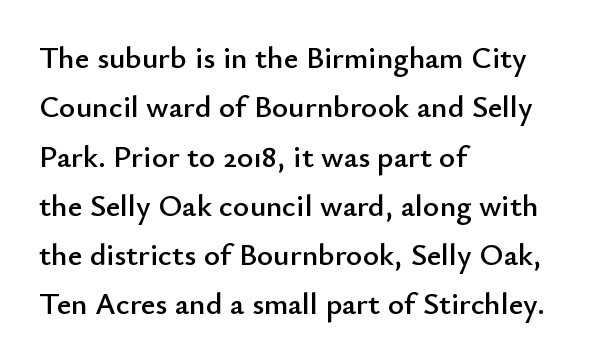
The image shows 31 px sans-serif type, upright; set left-aligned, normal line spacing (1.59x), normal letter spacing, not underlined; low stroke contrast and a small x-height.
